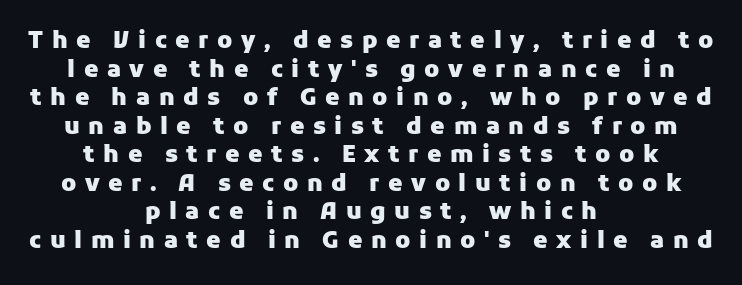
Descender tails drop into unmarked territory. Which margin do the lines hug? Neither — every line sits in the middle. You could only call the tracking loose — the letters float apart. Ascenders rise straight up at ninety degrees. These words are printed bold, with thick strokes throughout.
